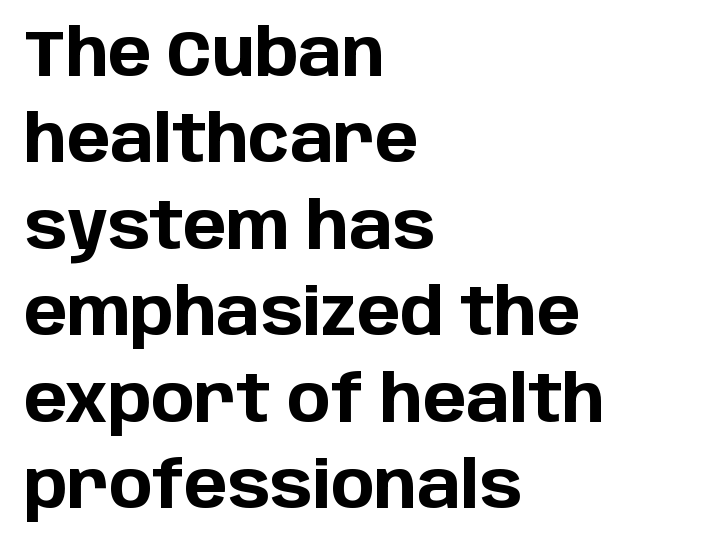
Q: Is the text bold? A: Yes.
Q: Is the text italic (slanted)? A: No, it is upright.
Q: Is the typeface a serif or a sans-serif typeface? A: Sans-serif.
Q: Is the text underlined? A: No.
Q: How is the paragraph aligned? A: Left-aligned.
Q: Is the spacing between letters normal or unusually wide? A: Normal.
Q: Is the spacing between lines tight, normal or loose? A: Normal.
Q: Width (condensed, normal, or wide)? A: Normal.
Q: Stroke contrast? A: Low.
Q: x-height? A: Large.
Q: Monospaced? A: No.
